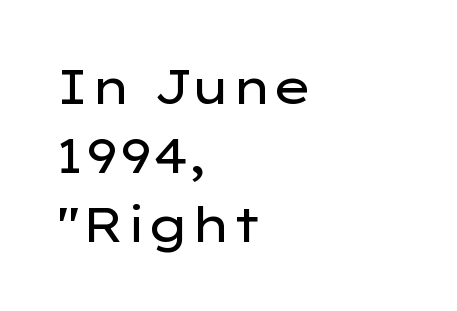
Q: Is the text bold? A: No.
Q: Is the text italic (slanted)? A: No, it is upright.
Q: Is the typeface a serif or a sans-serif typeface? A: Sans-serif.
Q: Is the text underlined? A: No.
Q: How is the paragraph aligned? A: Left-aligned.
Q: Is the spacing between letters normal or unusually wide? A: Normal.
Q: Is the spacing between lines tight, normal or loose? A: Normal.
Q: Width (condensed, normal, or wide)? A: Wide.
Q: Stroke contrast? A: Low.
Q: x-height? A: Medium.
Q: Monospaced? A: No.
